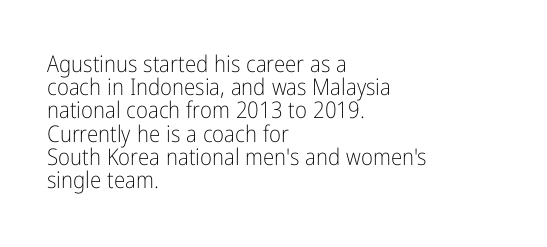
{"italic": "no", "bold": "no", "underline": "no", "align": "left", "line_spacing": "tight", "line_spacing_ratio": 1.01, "letter_spacing": "normal", "letter_spacing_em": 0.0, "glyph_px": 23}
